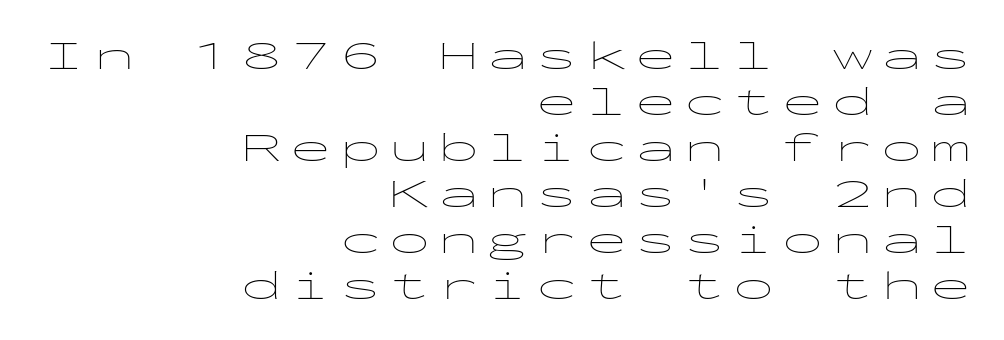
This rendering widens character spacing well past its baseline value. Here the designer chose a console-style face with uniform glyph widths. The text block is weighted toward the right margin, trailing off unevenly leftward. Letters have the restrained weight of plain body copy at most. The vertical gap from one line to the next is small. The passage shown is typeset with a sans-serif family.
